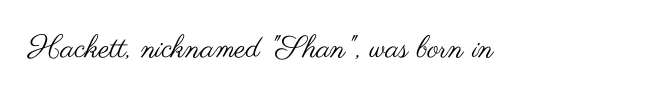
Q: Is the text bold? A: No.
Q: Is the text italic (slanted)? A: Yes.
Q: Is the typeface a serif or a sans-serif typeface? A: Sans-serif.
Q: Is the text underlined? A: No.
Q: Is the spacing between letters normal or unusually wide? A: Normal.
Q: Width (condensed, normal, or wide)? A: Wide.
Q: Stroke contrast? A: Medium.
Q: x-height? A: Small.
Q: Monospaced? A: No.
